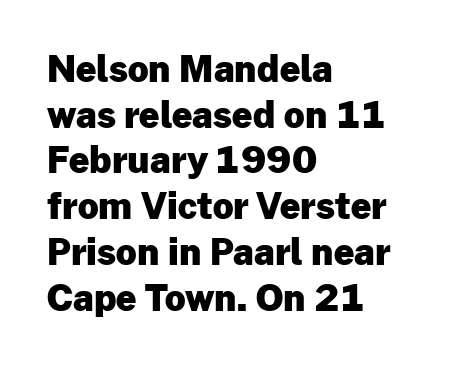
{"serif": "no", "italic": "no", "bold": "yes", "weight": "heavy", "width": "normal", "stroke_contrast": "low", "x_height": "medium", "monospaced": "no", "underline": "no", "align": "left", "line_spacing": "normal", "line_spacing_ratio": 1.27, "letter_spacing": "normal", "letter_spacing_em": 0.0, "glyph_px": 36}
